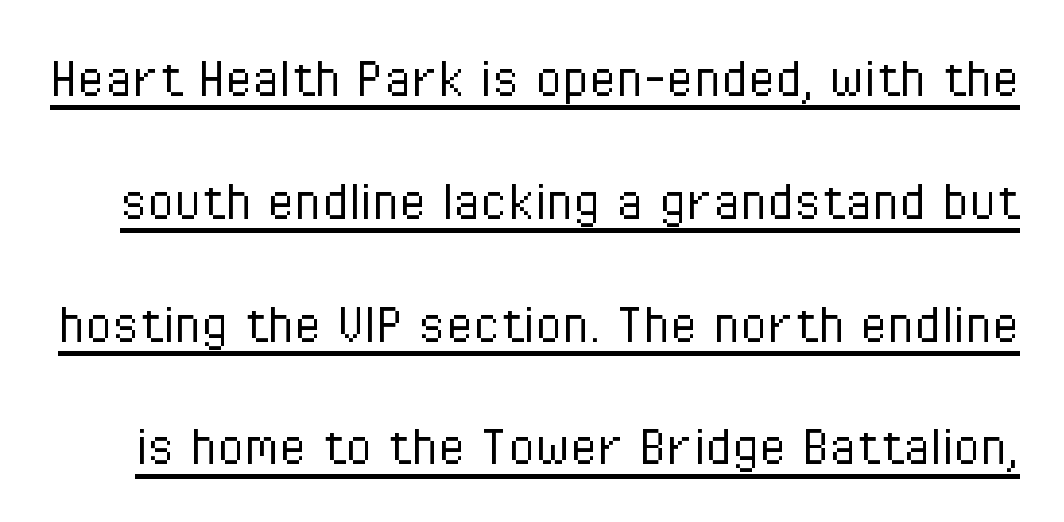
The passage shown is typed in a proportional face where columns would drift. This rendering employs a face without finishing strokes, i.e., a sans-serif. This sample trades compactness for vertical openness between lines. Short note: letters normally spaced.
